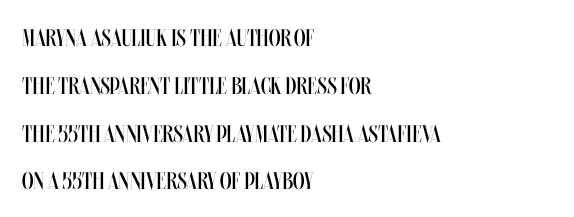
{"italic": "no", "bold": "no", "underline": "no", "align": "left", "line_spacing": "loose", "line_spacing_ratio": 1.99, "letter_spacing": "normal", "letter_spacing_em": 0.0, "glyph_px": 24}
